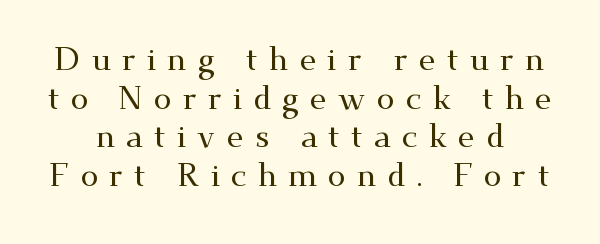
The image shows 32 px wide serif type, upright; set line spacing 1.21x, unusually wide letter spacing (+0.34 em), not underlined; medium stroke contrast and a small x-height.
